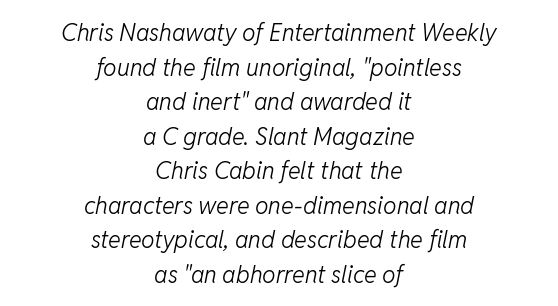
The strokes are not fattened; the text isn't bold. Underline: absent. Observe the lean: these are italic letterforms. The type is set solid horizontally, with unmodified tracking. Interline gaps are of average width in this sample.
